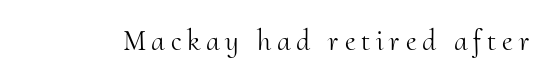
Italic: no, the glyphs are upright roman. Looks like regular typesetting: each glyph gets only the width it needs. Is this a heavy cut? Hardly; it is regular or lighter. Plain, unruled lines of type. Look at the bottom of the vertical strokes: they flare into serifs here. There is plenty of visible air inserted between adjacent glyphs.
